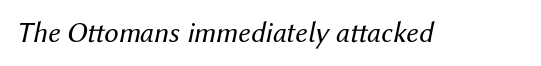
The image shows 29 px regular-weight type, italic (leaning right); set normal letter spacing, not underlined; medium stroke contrast and a medium x-height.
